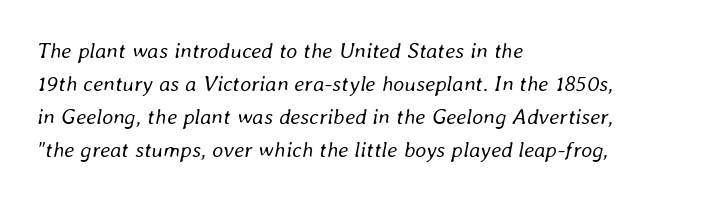
The image shows 22 px text type, italic (leaning right); set left-aligned, normal line spacing (1.5x), normal letter spacing, not underlined.
